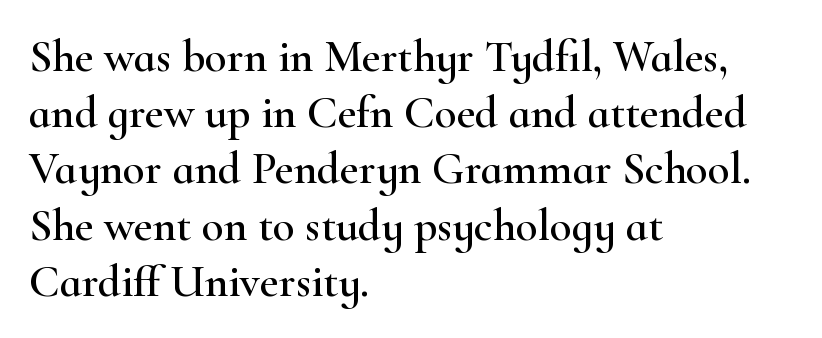
{"serif": "yes", "italic": "no", "width": "wide", "stroke_contrast": "high", "x_height": "small", "monospaced": "no", "underline": "no", "align": "left", "line_spacing": "normal", "line_spacing_ratio": 1.25, "letter_spacing": "normal", "letter_spacing_em": 0.0, "glyph_px": 45}
